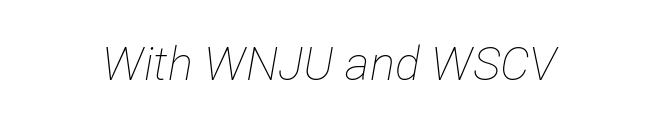
The image shows 47 px thin, condensed type, italic (leaning right); set normal letter spacing, not underlined; low stroke contrast and a medium x-height.
